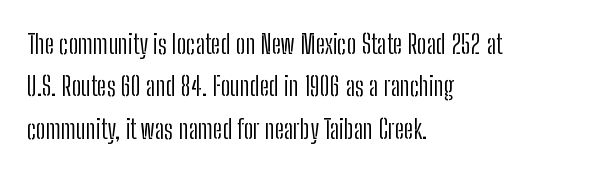
{"italic": "no", "bold": "no", "underline": "no", "align": "left", "line_spacing": "normal", "line_spacing_ratio": 1.57, "letter_spacing": "normal", "letter_spacing_em": 0.0, "glyph_px": 27}
